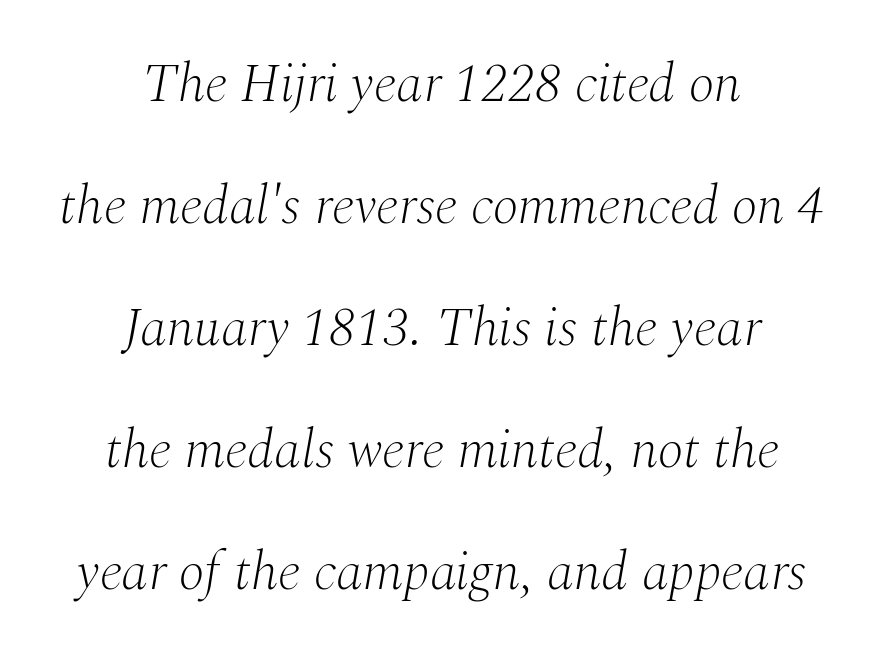
{"serif": "yes", "italic": "yes", "lean": "right", "slant_degrees": 10, "bold": "no", "weight": "light", "width": "normal", "stroke_contrast": "medium", "x_height": "medium", "monospaced": "no", "underline": "no", "align": "center", "line_spacing": "loose", "line_spacing_ratio": 2.26, "letter_spacing": "normal", "letter_spacing_em": 0.0, "glyph_px": 54}
